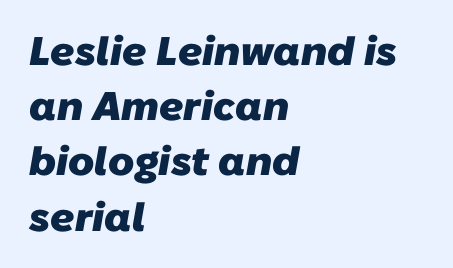
Q: Is the text bold? A: Yes.
Q: Is the typeface a serif or a sans-serif typeface? A: Sans-serif.
Q: Is the text underlined? A: No.
Q: How is the paragraph aligned? A: Left-aligned.
Q: Is the spacing between letters normal or unusually wide? A: Normal.
Q: Is the spacing between lines tight, normal or loose? A: Normal.
Q: Width (condensed, normal, or wide)? A: Normal.
Q: Stroke contrast? A: Low.
Q: x-height? A: Medium.
Q: Monospaced? A: No.
